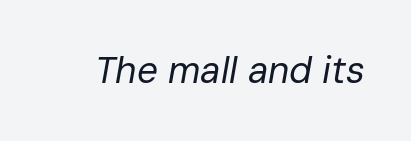
{"italic": "yes", "lean": "right", "slant_degrees": 10, "bold": "no", "weight": "regular", "width": "normal", "stroke_contrast": "low", "x_height": "medium", "monospaced": "no", "underline": "no", "letter_spacing": "normal", "letter_spacing_em": 0.0, "glyph_px": 37}
